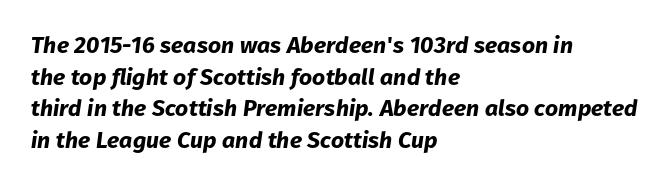
The image shows 23 px bold type, italic (leaning right); set left-aligned, normal line spacing (1.37x), normal letter spacing, not underlined.
